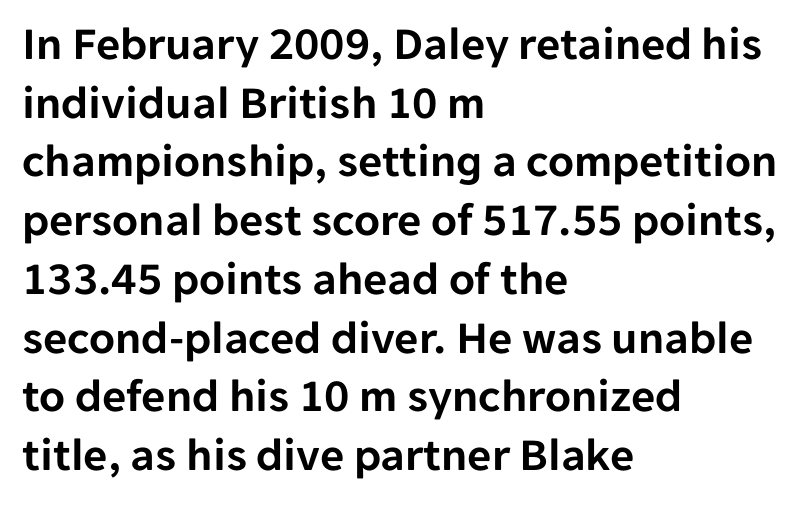
The image shows 47 px sans-serif type, upright; set left-aligned, normal line spacing (1.25x), normal letter spacing, not underlined; low stroke contrast and a medium x-height.
